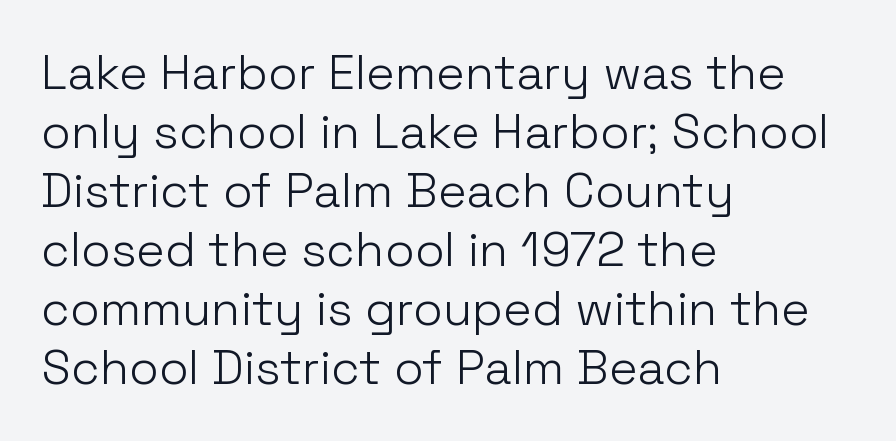
The image shows 48 px light sans-serif type, upright; set left-aligned, line spacing 1.23x, normal letter spacing, not underlined; low stroke contrast and a medium x-height.
